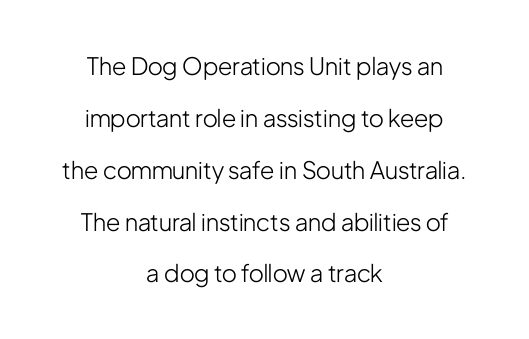
The image shows 24 px text type, upright; set centered, loose line spacing (2.16x), normal letter spacing, not underlined.
